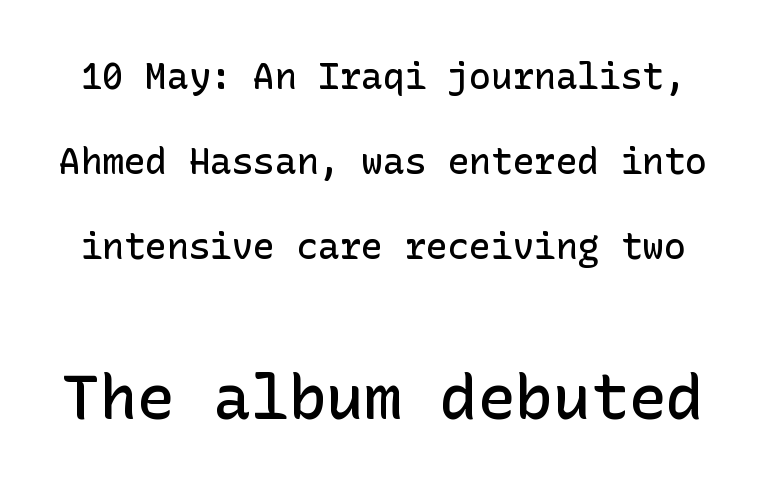
Q: Is the text bold? A: Semi-bold.
Q: Is the text italic (slanted)? A: No, it is upright.
Q: Is the typeface a serif or a sans-serif typeface? A: Sans-serif.
Q: Is the text underlined? A: No.
Q: Is the spacing between letters normal or unusually wide? A: Normal.
Q: Is the spacing between lines tight, normal or loose? A: Loose.
Q: Which block of text is set in a larger size, the first (top) or the second (bottom)? A: The second (bottom) one.
Q: Width (condensed, normal, or wide)? A: Normal.
Q: Stroke contrast? A: Low.
Q: x-height? A: Medium.
